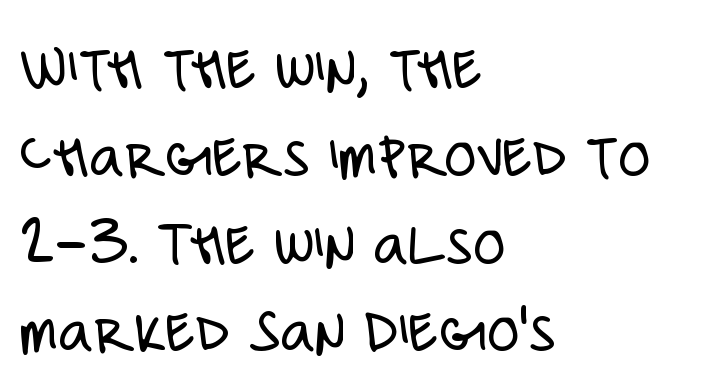
The image shows 66 px light, condensed sans-serif type, upright; set left-aligned, normal line spacing (1.33x), normal letter spacing, not underlined; low stroke contrast and a large x-height.
